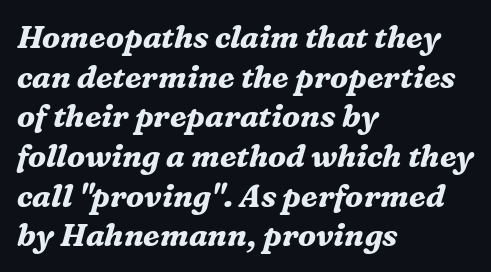
The image shows 31 px bold serif type, italic (leaning right); set left-aligned, normal line spacing (1.28x), normal letter spacing, not underlined; medium stroke contrast and a medium x-height.
